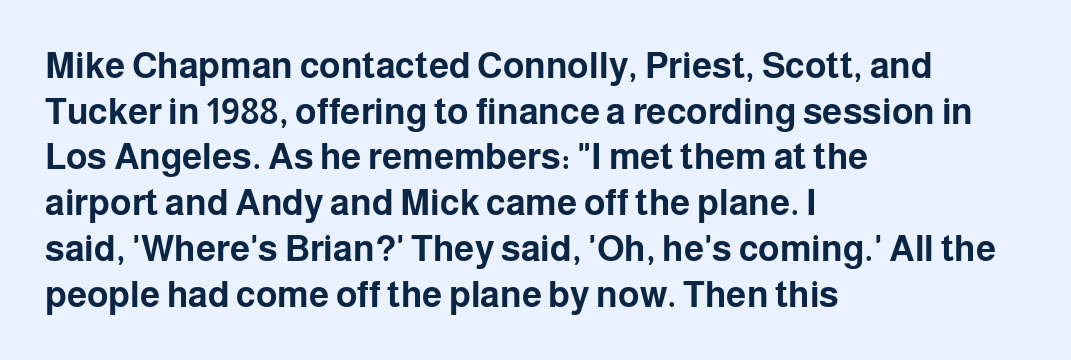
Look at the tracking — it's just the regular setting, nothing added. The glyphs are unaccompanied by any horizontal stroke below them. These lines are rendered in a variable-pitch font. The passage is arranged the way most books set body copy — flush left. Posture: straight, roman, zero tilt.
